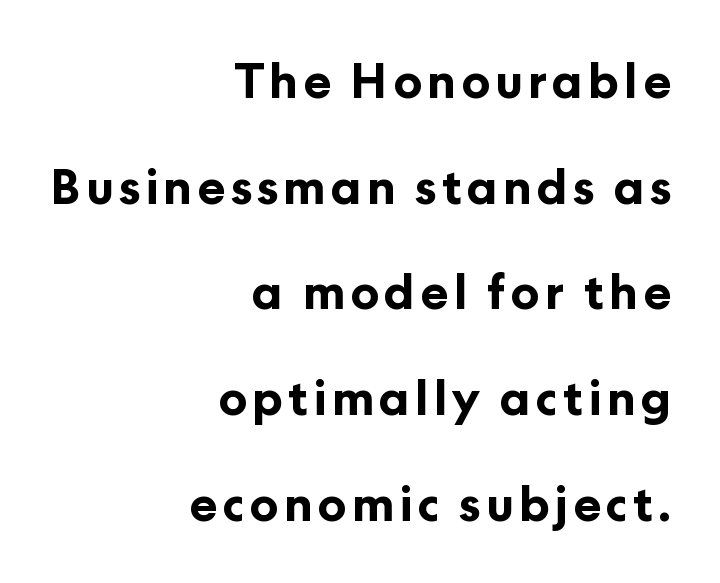
The image shows 47 px bold sans-serif type, upright; set right-aligned, loose line spacing (2.25x), not underlined; low stroke contrast and a medium x-height.
